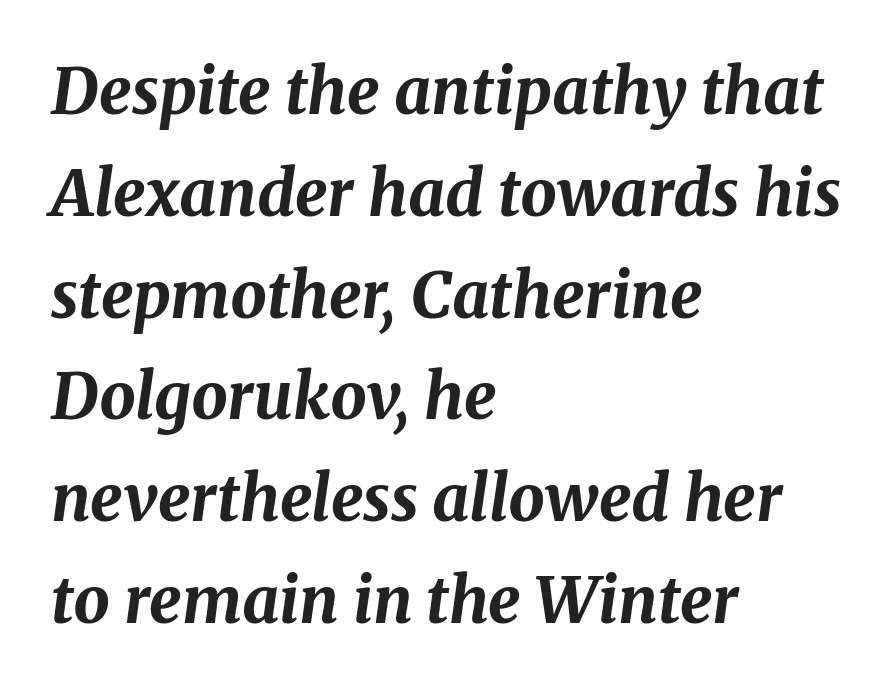
The image shows 64 px bold type, italic (leaning right); set left-aligned, normal line spacing (1.59x), normal letter spacing, not underlined; medium stroke contrast and a medium x-height.
